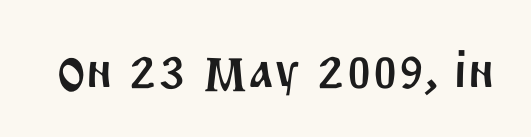
Q: Is the typeface a serif or a sans-serif typeface? A: Sans-serif.
Q: Is the text underlined? A: No.
Q: Is the spacing between letters normal or unusually wide? A: Normal.
Q: Width (condensed, normal, or wide)? A: Normal.
Q: Stroke contrast? A: Medium.
Q: x-height? A: Large.
Q: Monospaced? A: No.
